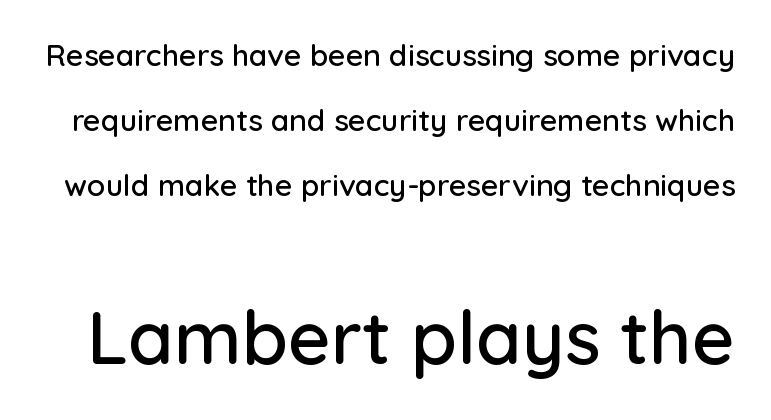
Q: Is the text italic (slanted)? A: No, it is upright.
Q: Is the typeface a serif or a sans-serif typeface? A: Sans-serif.
Q: Is the text underlined? A: No.
Q: Is the spacing between letters normal or unusually wide? A: Normal.
Q: Is the spacing between lines tight, normal or loose? A: Loose.
Q: Which block of text is set in a larger size, the first (top) or the second (bottom)? A: The second (bottom) one.
Q: Width (condensed, normal, or wide)? A: Normal.
Q: Stroke contrast? A: Low.
Q: x-height? A: Medium.
Q: Monospaced? A: No.
